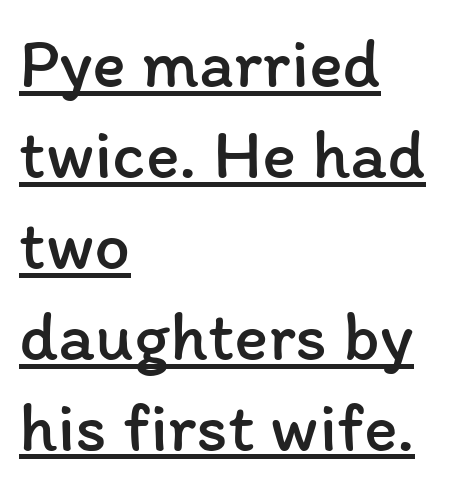
{"italic": "no", "bold": "no", "weight": "regular", "width": "normal", "stroke_contrast": "low", "x_height": "medium", "monospaced": "no", "underline": "yes", "align": "left", "line_spacing": "normal", "line_spacing_ratio": 1.28, "letter_spacing": "normal", "letter_spacing_em": 0.0, "glyph_px": 71}
